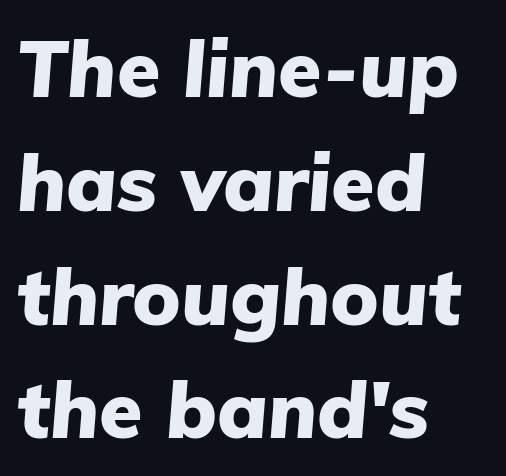
Clear beneath every line of the passage. Between one letter and the next there's only the usual sliver of space. The letters are bold, with thick, heavy strokes. Leftover space on each line is placed entirely after the last word. Each new line begins a customary step beneath the previous one. Is this a fixed-width face? No — the glyphs have proportional, varying widths.
